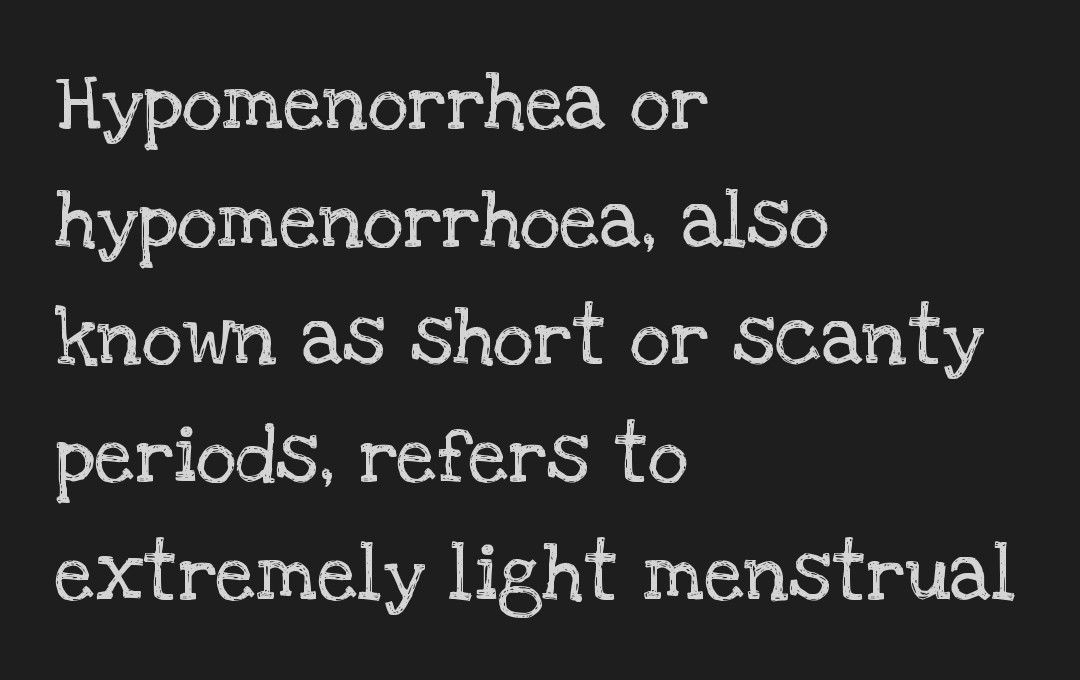
{"serif": "yes", "italic": "no", "bold": "no", "weight": "regular", "width": "normal", "stroke_contrast": "low", "x_height": "large", "monospaced": "no", "underline": "no", "align": "left", "line_spacing": "normal", "line_spacing_ratio": 1.49, "letter_spacing": "normal", "letter_spacing_em": 0.0, "glyph_px": 79}
